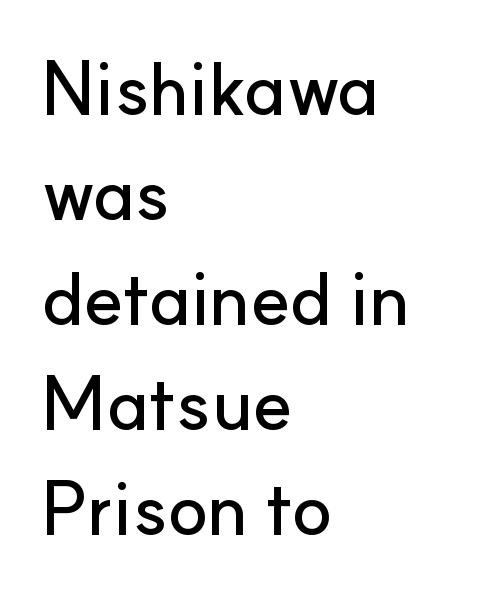
{"serif": "no", "italic": "no", "width": "normal", "stroke_contrast": "low", "x_height": "small", "monospaced": "no", "underline": "no", "align": "left", "line_spacing": "normal", "line_spacing_ratio": 1.42, "letter_spacing": "normal", "letter_spacing_em": 0.0, "glyph_px": 74}
